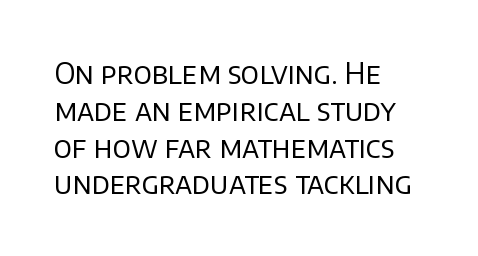
Q: Is the text bold? A: No.
Q: Is the text italic (slanted)? A: No, it is upright.
Q: Is the typeface a serif or a sans-serif typeface? A: Sans-serif.
Q: Is the text underlined? A: No.
Q: How is the paragraph aligned? A: Left-aligned.
Q: Is the spacing between letters normal or unusually wide? A: Normal.
Q: Is the spacing between lines tight, normal or loose? A: Normal.
Q: Width (condensed, normal, or wide)? A: Normal.
Q: Stroke contrast? A: Low.
Q: x-height? A: Large.
Q: Monospaced? A: No.
